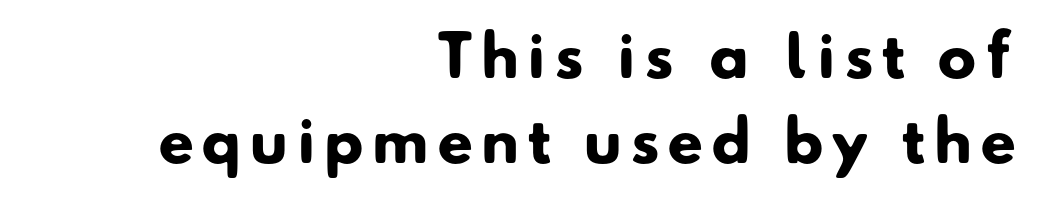
{"serif": "no", "bold": "yes", "weight": "heavy", "width": "normal", "stroke_contrast": "low", "x_height": "small", "monospaced": "no", "underline": "no", "align": "right", "line_spacing": "normal", "line_spacing_ratio": 1.49, "glyph_px": 57}
